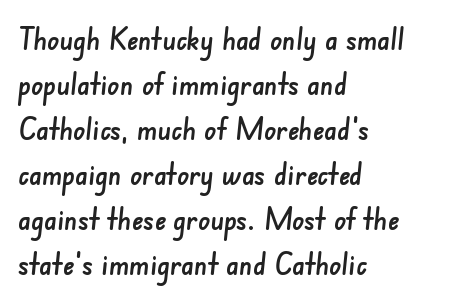
The image shows 30 px sans-serif type; set left-aligned, normal line spacing (1.5x), normal letter spacing, not underlined; low stroke contrast and a small x-height.
